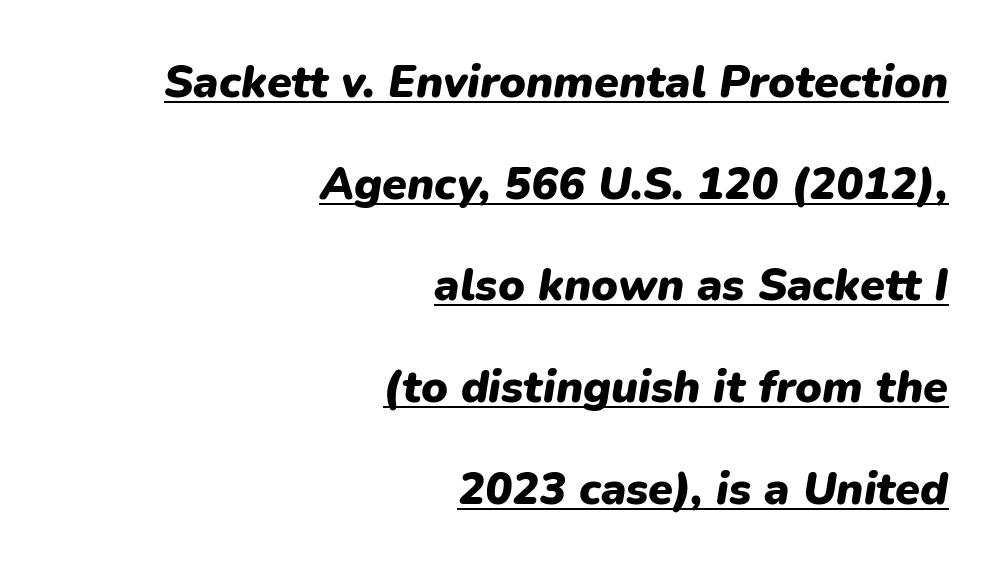
{"italic": "yes", "lean": "right", "slant_degrees": 9, "bold": "yes", "weight": "heavy", "width": "normal", "stroke_contrast": "low", "x_height": "medium", "monospaced": "no", "underline": "yes", "align": "right", "line_spacing": "loose", "line_spacing_ratio": 2.26, "letter_spacing": "normal", "letter_spacing_em": 0.0, "glyph_px": 45}
